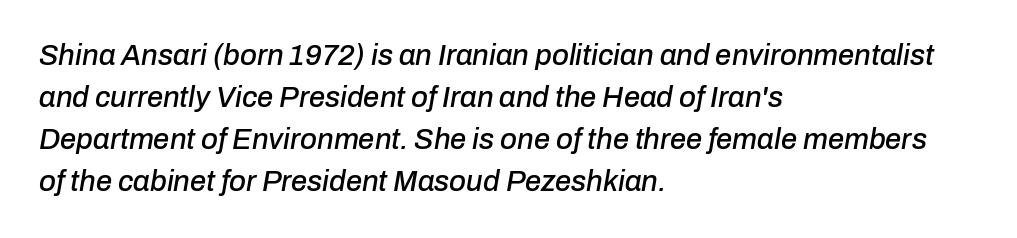
{"italic": "yes", "lean": "right", "slant_degrees": 10, "width": "normal", "stroke_contrast": "low", "x_height": "medium", "monospaced": "no", "underline": "no", "align": "left", "line_spacing": "normal", "line_spacing_ratio": 1.45, "letter_spacing": "normal", "letter_spacing_em": 0.0, "glyph_px": 29}
